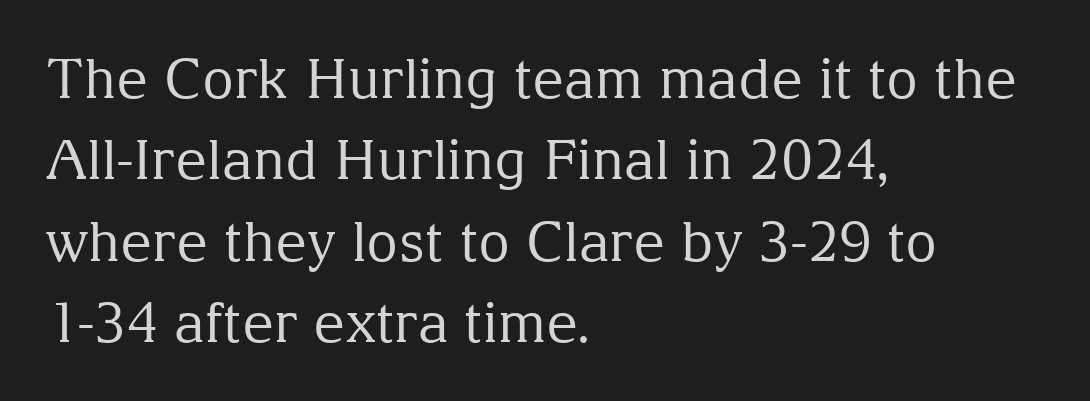
Q: Is the text bold? A: No.
Q: Is the text italic (slanted)? A: No, it is upright.
Q: Is the typeface a serif or a sans-serif typeface? A: Serif.
Q: Is the text underlined? A: No.
Q: How is the paragraph aligned? A: Left-aligned.
Q: Is the spacing between letters normal or unusually wide? A: Normal.
Q: Is the spacing between lines tight, normal or loose? A: Normal.
Q: Width (condensed, normal, or wide)? A: Normal.
Q: Stroke contrast? A: Medium.
Q: x-height? A: Medium.
Q: Monospaced? A: No.
